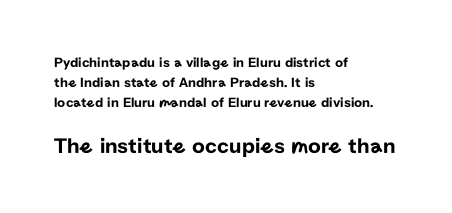
The image shows 22 px text type, upright; set left-aligned, normal line spacing (1.43x), normal letter spacing, not underlined; the second (bottom) block is 1.57x larger.
